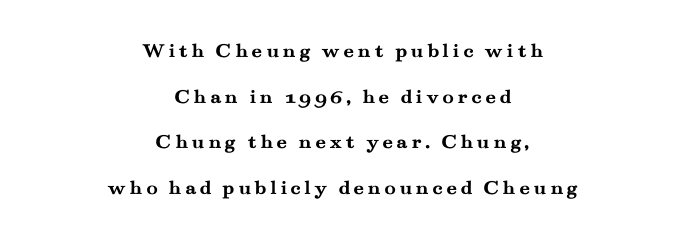
Q: Is the text bold? A: Yes.
Q: Is the text italic (slanted)? A: No, it is upright.
Q: Is the text underlined? A: No.
Q: How is the paragraph aligned? A: Centered.
Q: Is the spacing between lines tight, normal or loose? A: Loose.
